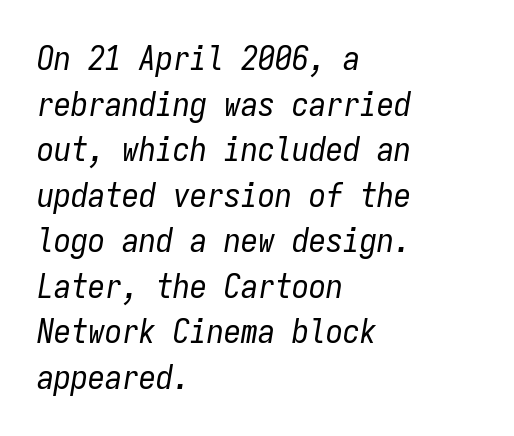
Spacing verdict: monospaced, one width for all characters. Compared with ordinary roman type, these characters are visibly tilted. Weight class: somewhere from thin through regular. In terms of letterspacing, this is plain default setting. The glyphs are unaccompanied by any horizontal stroke below them. The designer left line spacing at the default.
